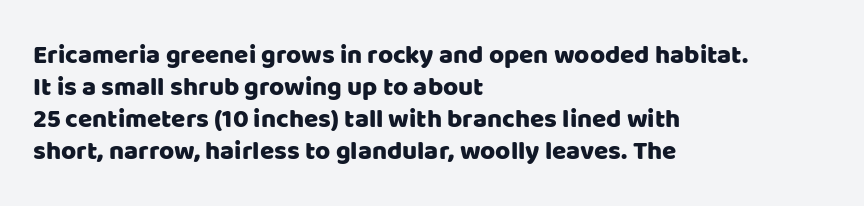
Standard letterfit; no display-style spreading of the glyphs. The string is rendered with underlining switched off. Compared with a centered layout, this one pins lines to the left instead. Vertical strokes here are truly vertical.
